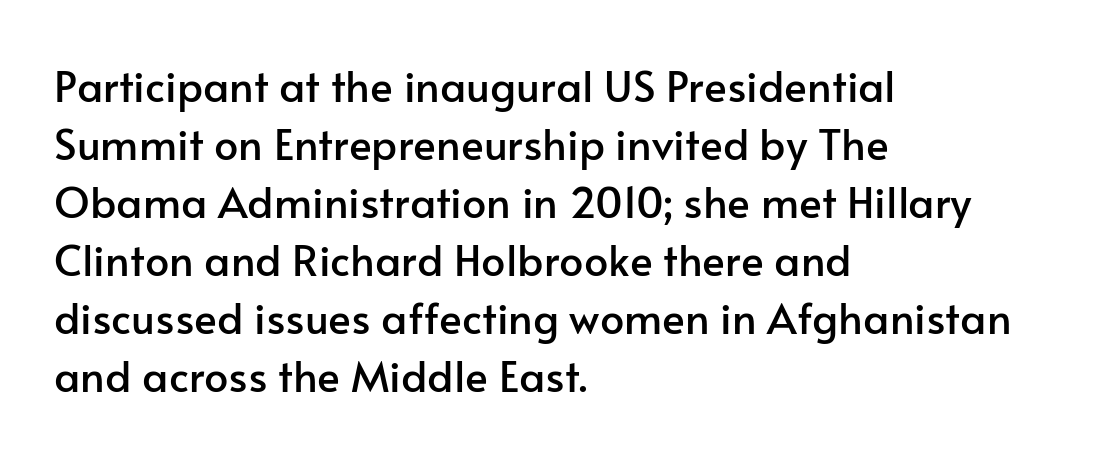
{"serif": "no", "italic": "no", "width": "normal", "stroke_contrast": "low", "x_height": "small", "monospaced": "no", "underline": "no", "align": "left", "line_spacing": "normal", "line_spacing_ratio": 1.35, "letter_spacing": "normal", "letter_spacing_em": 0.0, "glyph_px": 43}
